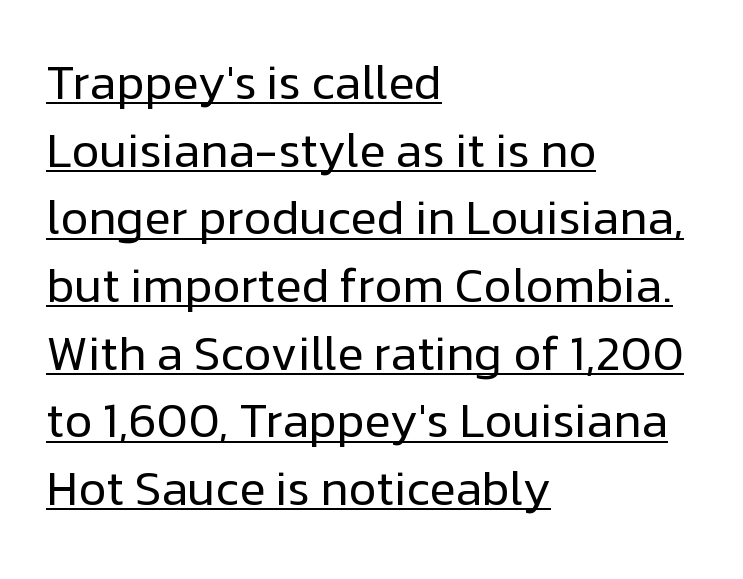
Q: Is the text bold? A: No.
Q: Is the text italic (slanted)? A: No, it is upright.
Q: Is the typeface a serif or a sans-serif typeface? A: Sans-serif.
Q: Is the text underlined? A: Yes.
Q: How is the paragraph aligned? A: Left-aligned.
Q: Is the spacing between letters normal or unusually wide? A: Normal.
Q: Is the spacing between lines tight, normal or loose? A: Normal.
Q: Width (condensed, normal, or wide)? A: Normal.
Q: Stroke contrast? A: Low.
Q: x-height? A: Medium.
Q: Monospaced? A: No.
